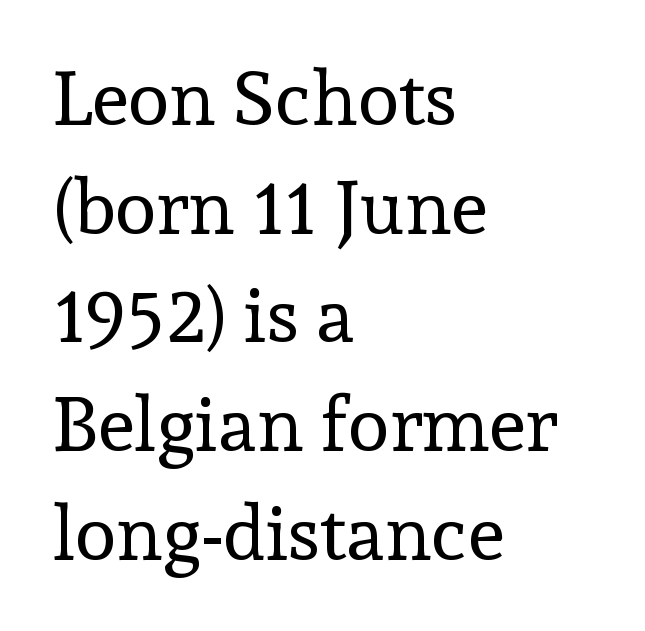
Q: Is the text bold? A: No.
Q: Is the text italic (slanted)? A: No, it is upright.
Q: Is the typeface a serif or a sans-serif typeface? A: Serif.
Q: Is the text underlined? A: No.
Q: How is the paragraph aligned? A: Left-aligned.
Q: Is the spacing between letters normal or unusually wide? A: Normal.
Q: Is the spacing between lines tight, normal or loose? A: Normal.
Q: Width (condensed, normal, or wide)? A: Normal.
Q: x-height? A: Medium.
Q: Monospaced? A: No.
